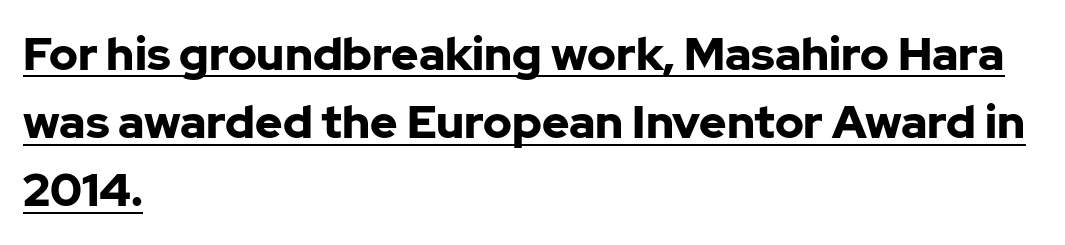
Q: Is the text bold? A: Yes.
Q: Is the text italic (slanted)? A: No, it is upright.
Q: Is the typeface a serif or a sans-serif typeface? A: Sans-serif.
Q: Is the text underlined? A: Yes.
Q: How is the paragraph aligned? A: Left-aligned.
Q: Is the spacing between letters normal or unusually wide? A: Normal.
Q: Is the spacing between lines tight, normal or loose? A: Normal.
Q: Width (condensed, normal, or wide)? A: Normal.
Q: Stroke contrast? A: Low.
Q: x-height? A: Medium.
Q: Monospaced? A: No.
